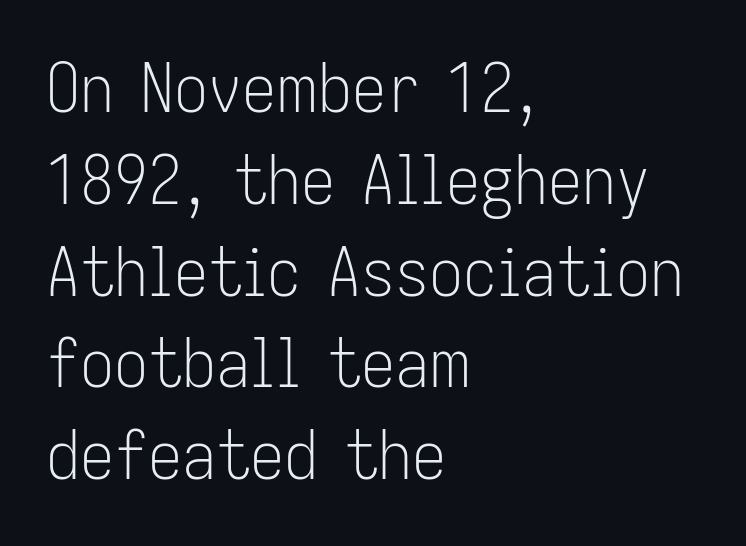
The paragraph shown leans on its left margin. Weight: regular or lighter. Clear beneath every line of the passage. What kind of face is this? One without serifs — a sans. This is the regular roman posture of the typeface.
